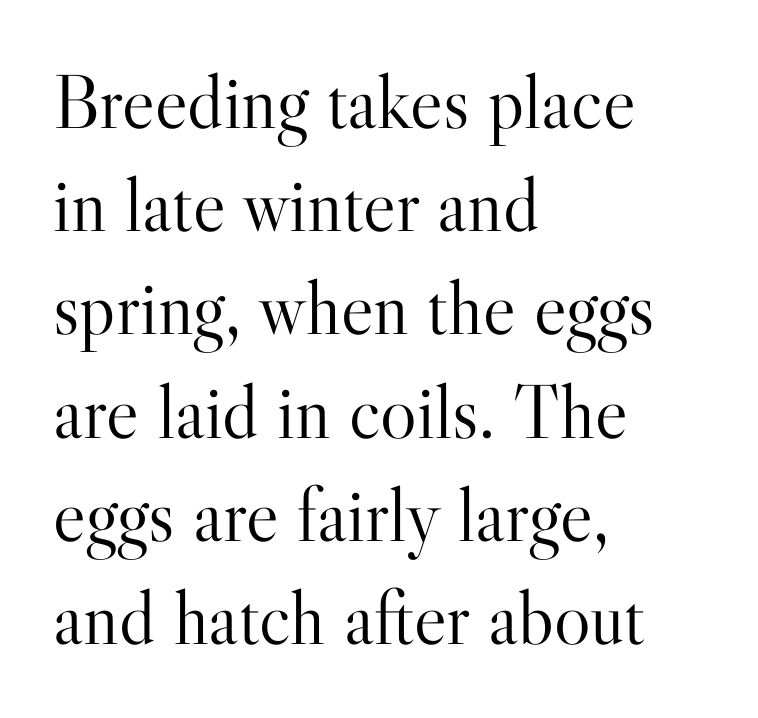
The image shows 77 px light serif type, upright; set left-aligned, normal line spacing (1.34x), normal letter spacing, not underlined; high stroke contrast and a small x-height.
